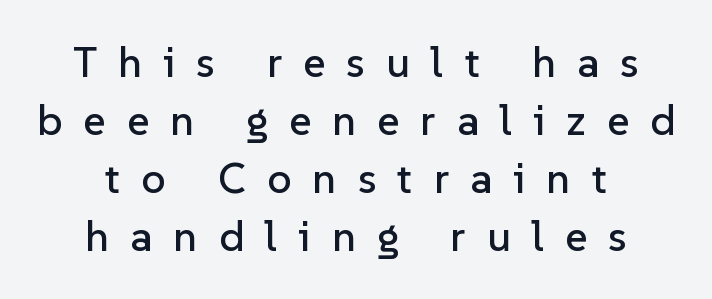
Every stem runs plumb, perpendicular to the baseline. Horizontally, the lines are justified to the midpoint only. Loose tracking; the words dissolve into strings of separated letters. Students, observe: this is what conventionally led text looks like.
